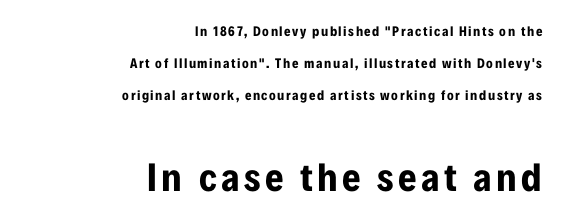
{"serif": "no", "italic": "no", "bold": "yes", "weight": "bold", "width": "condensed", "stroke_contrast": "low", "x_height": "medium", "monospaced": "no", "underline": "no", "align": "right", "line_spacing": "loose", "line_spacing_ratio": 2.3, "larger_block": "second", "size_ratio": 2.86, "glyph_px": 40}
